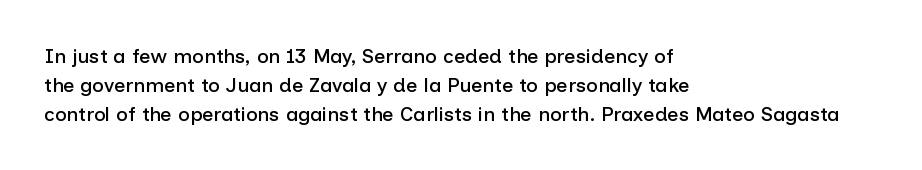
Rows of type keep a routine distance in the vertical direction. Is the block centered? No — it sits flush against the left margin. No italicization has been applied; the sample stays upright. Letters rest on an invisible, unmarked baseline.
